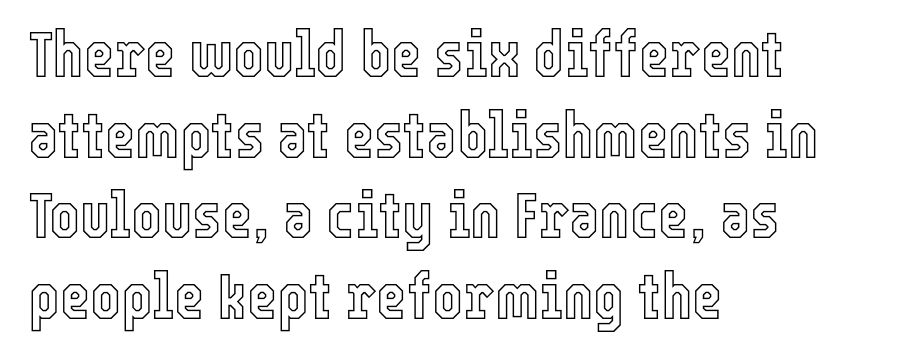
The image shows 65 px condensed type, upright; set left-aligned, line spacing 1.24x, normal letter spacing, not underlined; a medium x-height.
